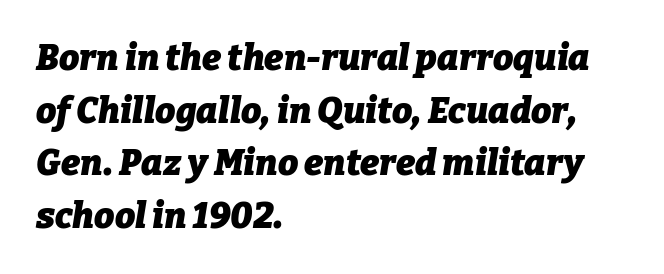
The glyphs look as if they've been sheared to an angle. The type is set solid horizontally, with unmodified tracking. Spacing verdict: proportional, widths tailored to each character. Compared with a centered layout, this one pins lines to the left instead.
